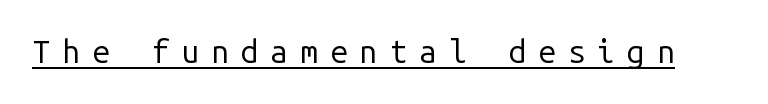
{"serif": "no", "italic": "no", "bold": "no", "weight": "regular", "width": "normal", "stroke_contrast": "low", "x_height": "medium", "monospaced": "yes", "underline": "yes", "letter_spacing": "wide", "letter_spacing_em": 0.37, "glyph_px": 32}
